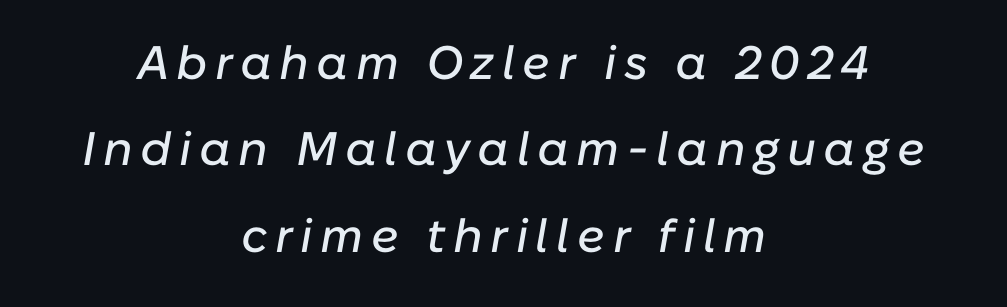
Do the characters align in a grid? No, the font is proportional. The font's italic variant was chosen for this text. The passage shown is not underscored anywhere. Layout note: lines centered.
